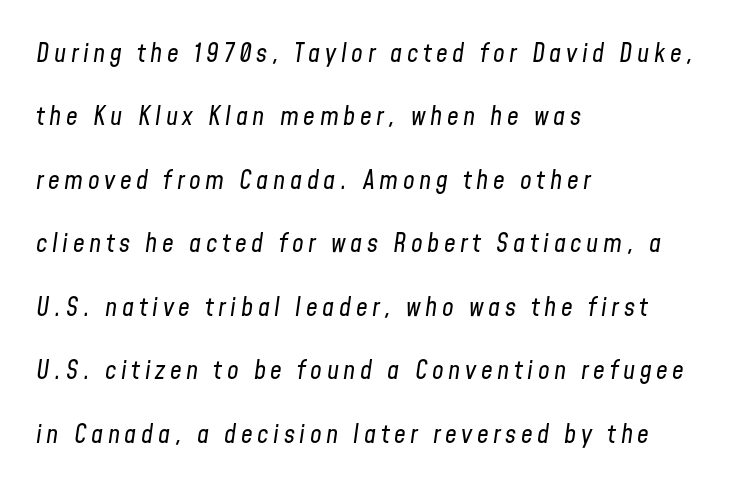
{"italic": "yes", "lean": "right", "slant_degrees": 8, "bold": "no", "underline": "no", "align": "left", "line_spacing": "loose", "line_spacing_ratio": 2.44, "glyph_px": 26}
